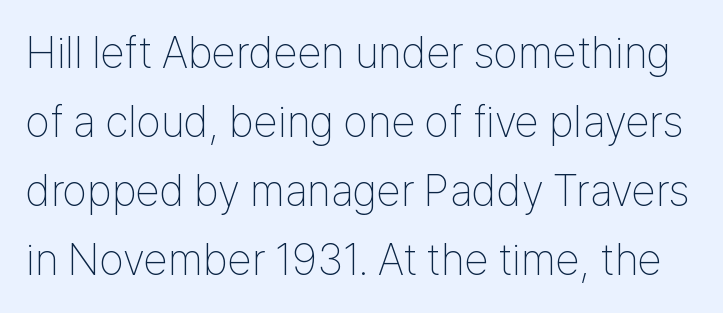
The image shows 44 px thin, condensed sans-serif type, upright; set normal line spacing (1.57x), normal letter spacing, not underlined; low stroke contrast and a medium x-height.
